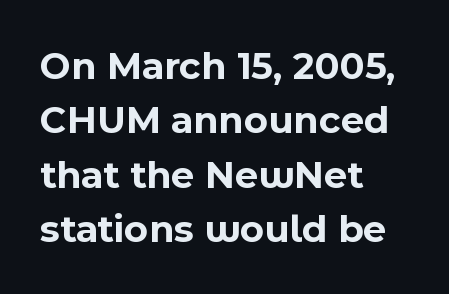
The image shows 40 px bold sans-serif type, upright; set left-aligned, normal line spacing (1.36x), normal letter spacing, not underlined; a medium x-height.
